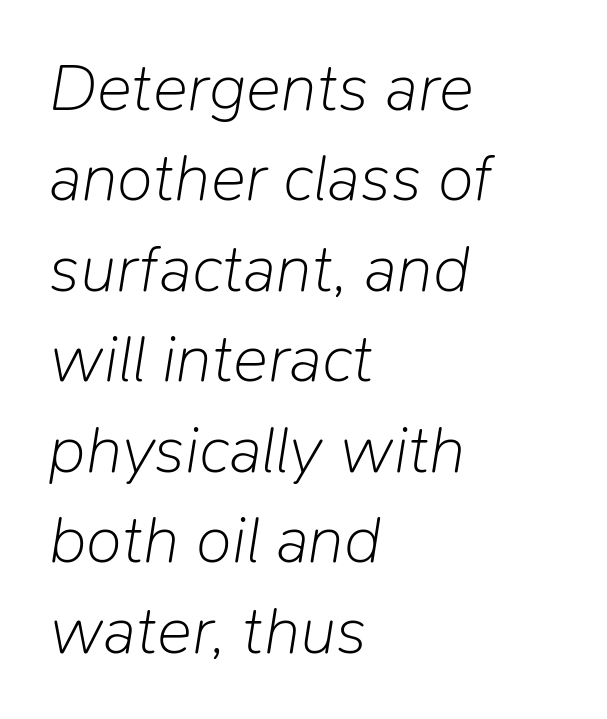
Q: Is the text bold? A: No.
Q: Is the text italic (slanted)? A: Yes, it leans right by about 9 degrees.
Q: Is the text underlined? A: No.
Q: How is the paragraph aligned? A: Left-aligned.
Q: Is the spacing between letters normal or unusually wide? A: Normal.
Q: Is the spacing between lines tight, normal or loose? A: Normal.
Q: Width (condensed, normal, or wide)? A: Normal.
Q: Stroke contrast? A: Low.
Q: x-height? A: Medium.
Q: Monospaced? A: No.
